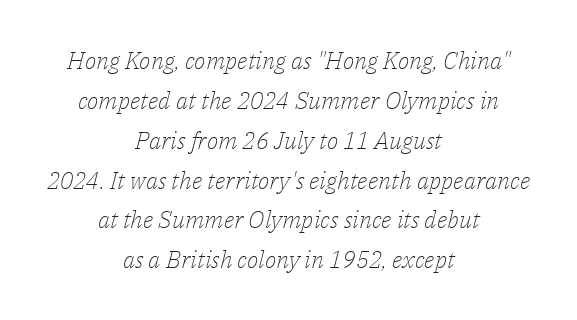
Q: Is the text bold? A: No.
Q: Is the text italic (slanted)? A: Yes, it leans right by about 14 degrees.
Q: Is the text underlined? A: No.
Q: How is the paragraph aligned? A: Centered.
Q: Is the spacing between letters normal or unusually wide? A: Normal.
Q: Is the spacing between lines tight, normal or loose? A: Normal.
